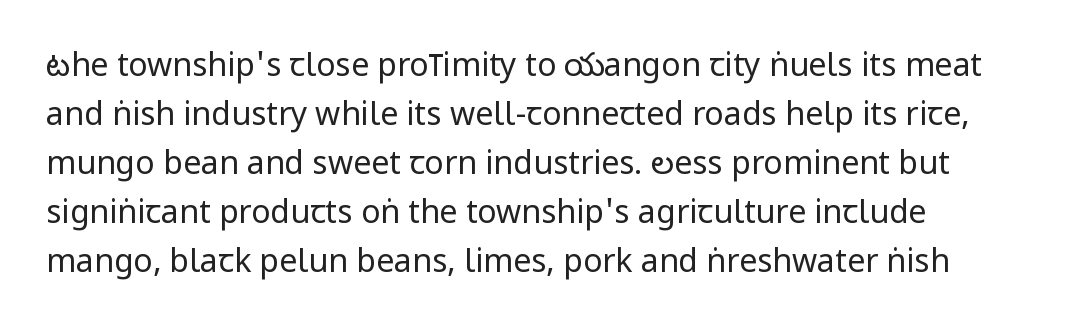
The image shows 32 px regular-weight, condensed sans-serif type, upright; set left-aligned, normal line spacing (1.53x), normal letter spacing, not underlined; low stroke contrast.
